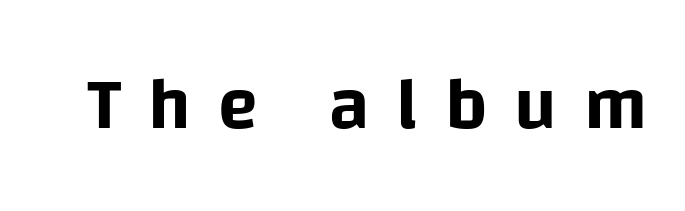
Q: Is the text italic (slanted)? A: No, it is upright.
Q: Is the typeface a serif or a sans-serif typeface? A: Sans-serif.
Q: Is the text underlined? A: No.
Q: Is the spacing between letters normal or unusually wide? A: Unusually wide.
Q: Width (condensed, normal, or wide)? A: Normal.
Q: Stroke contrast? A: Low.
Q: x-height? A: Large.
Q: Monospaced? A: No.
